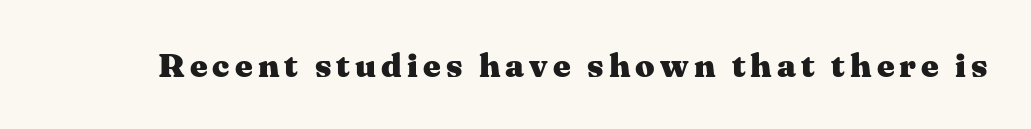
Type without underlining. A typesetter would mark this as roman, not italic. Looks like regular typesetting: each glyph gets only the width it needs. These lines carry a lot of weight — the face is fully bold. The passage shown is typeset with a serif family.
